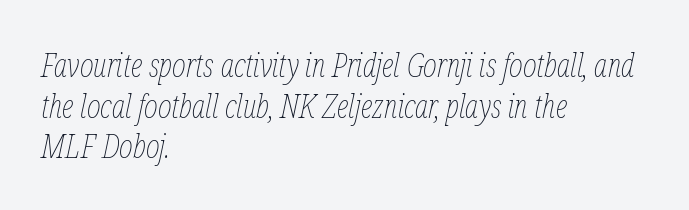
Q: Is the text bold? A: No.
Q: Is the text italic (slanted)? A: Yes, it leans right by about 12 degrees.
Q: Is the text underlined? A: No.
Q: How is the paragraph aligned? A: Left-aligned.
Q: Is the spacing between letters normal or unusually wide? A: Normal.
Q: Width (condensed, normal, or wide)? A: Condensed.
Q: Stroke contrast? A: Low.
Q: x-height? A: Medium.
Q: Monospaced? A: No.
